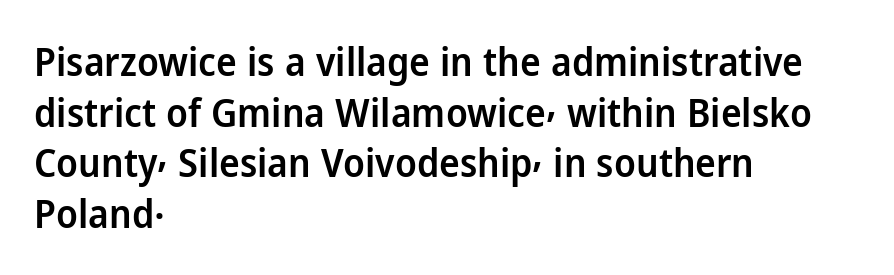
Q: Is the text bold? A: Semi-bold.
Q: Is the text italic (slanted)? A: No, it is upright.
Q: Is the typeface a serif or a sans-serif typeface? A: Sans-serif.
Q: Is the text underlined? A: No.
Q: How is the paragraph aligned? A: Left-aligned.
Q: Is the spacing between letters normal or unusually wide? A: Normal.
Q: Is the spacing between lines tight, normal or loose? A: Normal.
Q: Width (condensed, normal, or wide)? A: Normal.
Q: Stroke contrast? A: Low.
Q: x-height? A: Medium.
Q: Monospaced? A: No.
